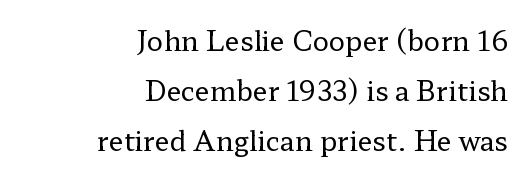
The image shows 27 px text type, upright; set right-aligned, line spacing 1.86x, normal letter spacing, not underlined.
